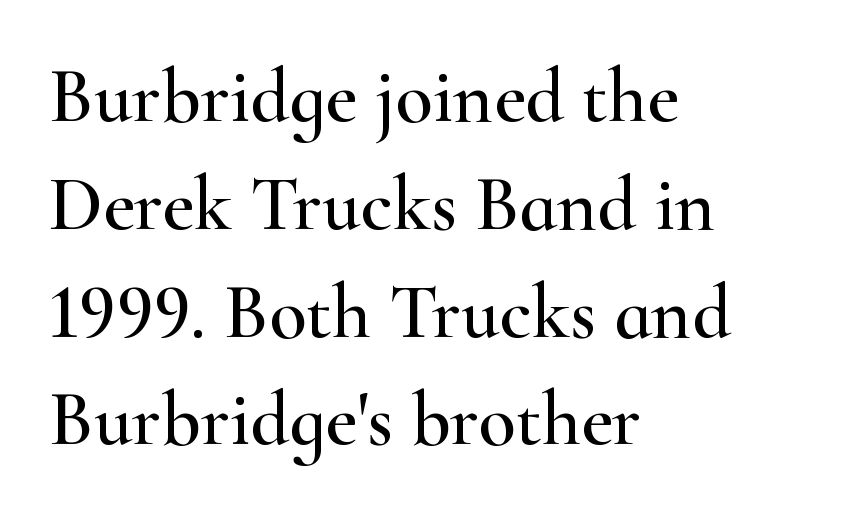
{"serif": "yes", "italic": "no", "width": "wide", "stroke_contrast": "high", "x_height": "small", "monospaced": "no", "underline": "no", "align": "left", "line_spacing": "normal", "line_spacing_ratio": 1.4, "letter_spacing": "normal", "letter_spacing_em": 0.0, "glyph_px": 77}
